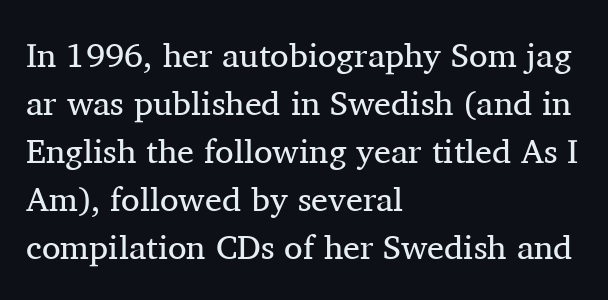
Q: Is the text bold? A: No.
Q: Is the text italic (slanted)? A: No, it is upright.
Q: Is the typeface a serif or a sans-serif typeface? A: Serif.
Q: Is the text underlined? A: No.
Q: How is the paragraph aligned? A: Left-aligned.
Q: Is the spacing between letters normal or unusually wide? A: Normal.
Q: Is the spacing between lines tight, normal or loose? A: Normal.
Q: Width (condensed, normal, or wide)? A: Normal.
Q: Stroke contrast? A: Medium.
Q: x-height? A: Medium.
Q: Monospaced? A: No.
